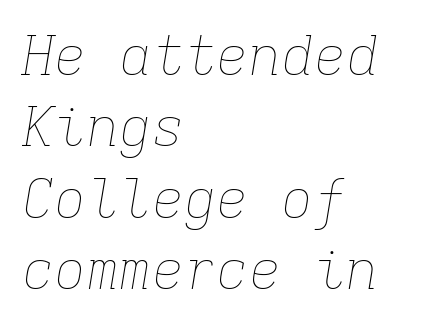
The image shows 54 px thin type, italic (leaning right), monospaced; set left-aligned, normal line spacing (1.32x), normal letter spacing, not underlined; low stroke contrast and a medium x-height.
